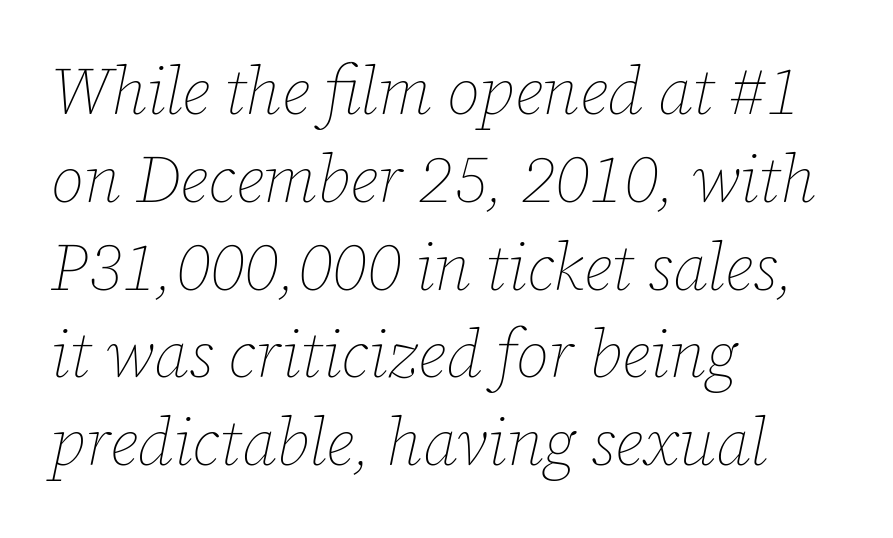
{"italic": "yes", "lean": "right", "slant_degrees": 12, "bold": "no", "weight": "thin", "width": "normal", "stroke_contrast": "low", "x_height": "medium", "monospaced": "no", "underline": "no", "align": "left", "line_spacing": "normal", "line_spacing_ratio": 1.33, "letter_spacing": "normal", "letter_spacing_em": 0.0, "glyph_px": 66}
